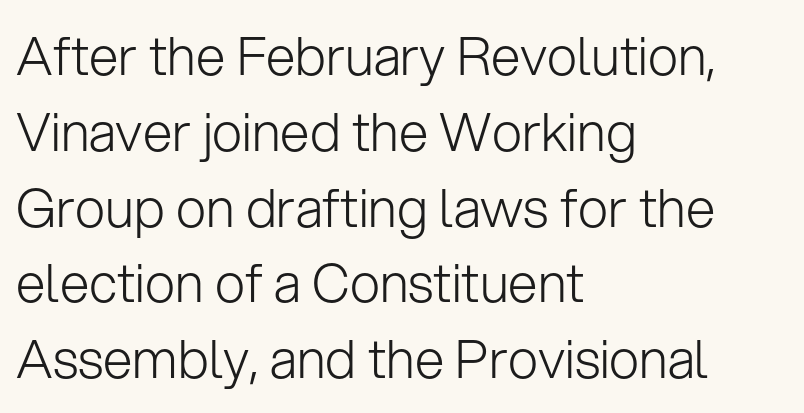
The image shows 53 px light sans-serif type, upright; set left-aligned, normal line spacing (1.43x), normal letter spacing, not underlined; low stroke contrast and a medium x-height.
